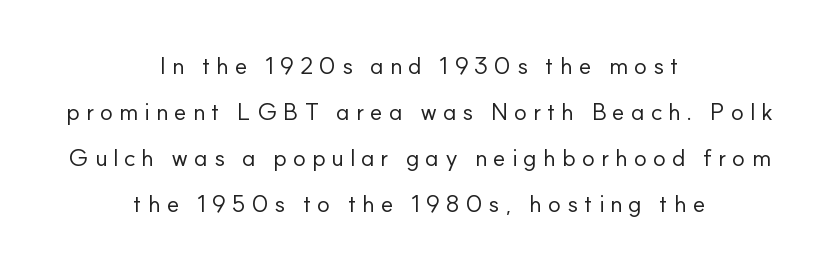
The face used here is rendered with a markedly widened letterfit. The typesetting does not lean heavy: it is not bold. Unlike italic type, these characters show no tilt at all. The zone under the glyphs is completely vacant. Line spacing here is loose. Short and long lines alike share a common midpoint.
